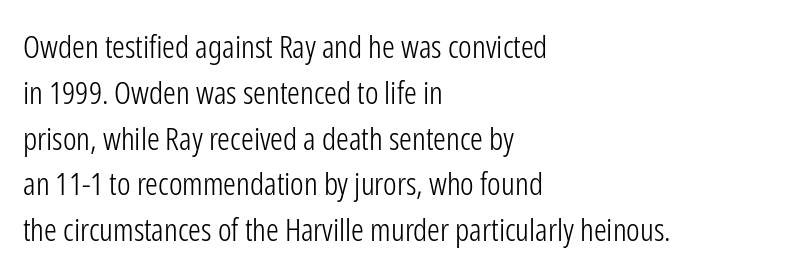
The image shows 32 px light, condensed sans-serif type, upright; set left-aligned, normal line spacing (1.43x), normal letter spacing, not underlined; low stroke contrast and a medium x-height.
